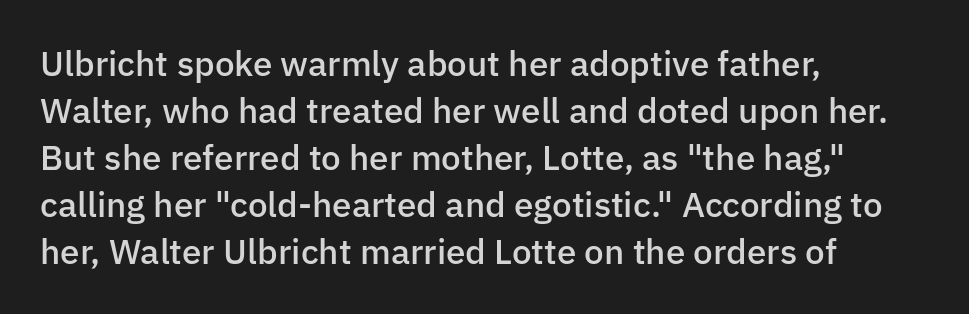
{"serif": "no", "italic": "no", "bold": "semi", "weight": "semibold", "width": "normal", "stroke_contrast": "low", "x_height": "medium", "monospaced": "no", "underline": "no", "align": "left", "line_spacing": "normal", "line_spacing_ratio": 1.34, "letter_spacing": "normal", "letter_spacing_em": 0.0, "glyph_px": 35}
